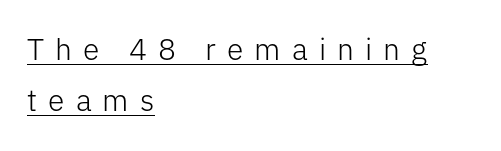
Here the glyphs are tracked loosely, breaking word shapes into spaced letters. Is there any slant? The stems are plumb. These lines stack with their left ends in a neat column. These lines are rendered in a variable-pitch font. Descenders here cross a horizontal rule under the line.
